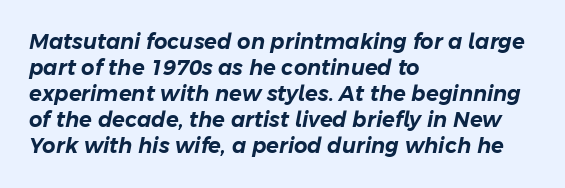
The image shows 21 px text type, italic (leaning right); set left-aligned, line spacing 1.24x, normal letter spacing, not underlined.
